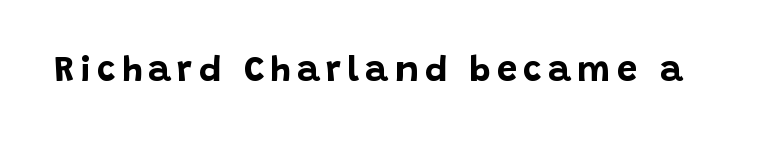
{"serif": "no", "italic": "no", "bold": "yes", "weight": "bold", "width": "normal", "stroke_contrast": "low", "x_height": "large", "monospaced": "no", "underline": "no", "glyph_px": 36}
